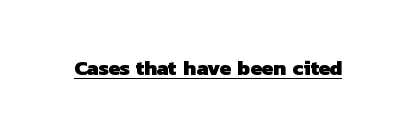
Look at the stroke-to-counter ratio: heavy, a bold. Quick note: underline on. Nothing unusual about the tracking: characters are spaced as the font intends.
